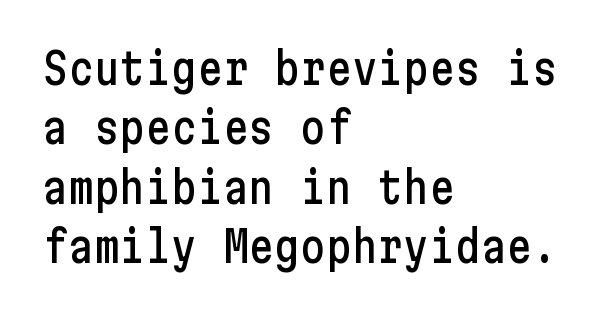
Successive baselines arrive at the customary interval. In terms of letterform style, serifs are entirely absent. Characters follow at the spacing the type designer built in. The paragraph has a hard left edge and a soft right edge. Characters remain perfectly vertical along every line.
